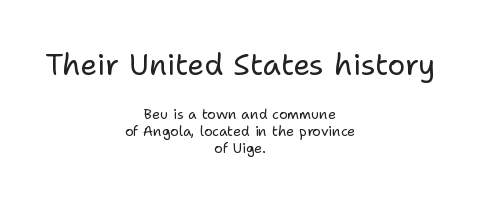
{"serif": "no", "italic": "no", "bold": "no", "weight": "regular", "width": "normal", "stroke_contrast": "low", "x_height": "medium", "monospaced": "no", "underline": "no", "align": "center", "line_spacing_ratio": 1.21, "letter_spacing": "normal", "letter_spacing_em": 0.0, "larger_block": "first", "size_ratio": 2.14, "glyph_px": 30}
